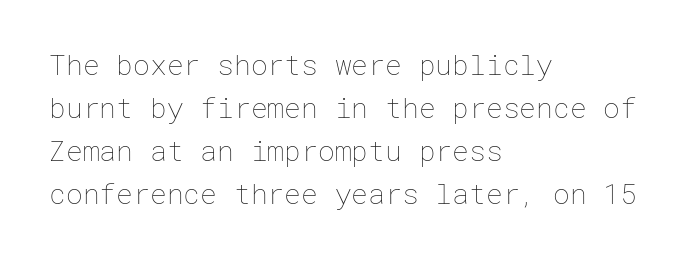
The image shows 28 px thin type, upright; set left-aligned, normal line spacing (1.54x), normal letter spacing, not underlined; low stroke contrast and a medium x-height.
